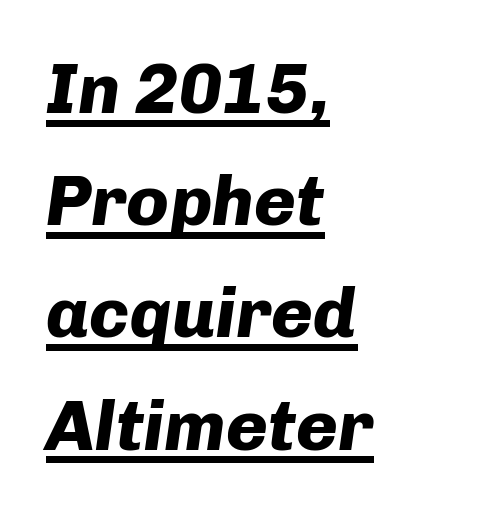
The image shows 71 px heavy type, italic (leaning right); set left-aligned, normal line spacing (1.58x), normal letter spacing, underlined; low stroke contrast and a medium x-height.
